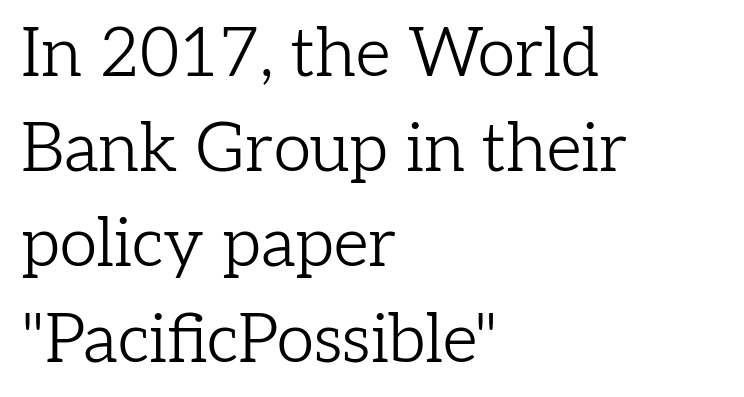
{"serif": "yes", "italic": "no", "bold": "no", "weight": "light", "width": "normal", "stroke_contrast": "low", "x_height": "medium", "monospaced": "no", "underline": "no", "align": "left", "line_spacing": "normal", "line_spacing_ratio": 1.4, "letter_spacing": "normal", "letter_spacing_em": 0.0, "glyph_px": 68}
